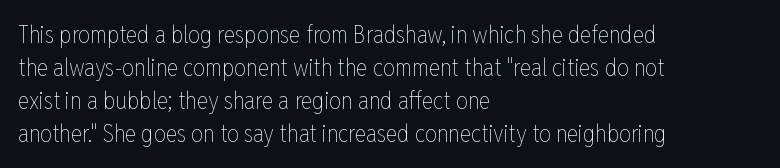
Horizontally, the lines are justified to the leading edge only. A roman cut, with each character standing at attention. The lines sit at an ordinary, default distance from one another. The font sits on the lighter half of the weight spectrum, regular included. Just letters on the line, the space beneath them empty. Standard letterfit; no display-style spreading of the glyphs.
